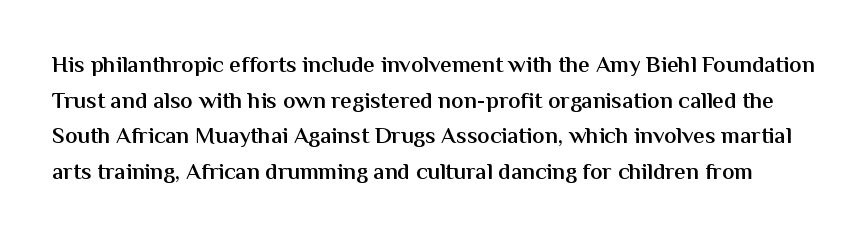
The image shows 23 px text type, upright; set normal line spacing (1.55x), normal letter spacing, not underlined.
